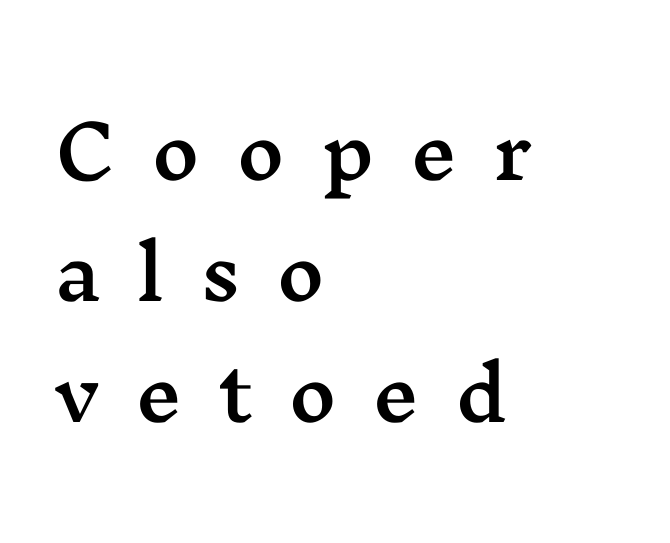
Q: Is the text italic (slanted)? A: No, it is upright.
Q: Is the typeface a serif or a sans-serif typeface? A: Serif.
Q: Is the text underlined? A: No.
Q: How is the paragraph aligned? A: Left-aligned.
Q: Is the spacing between letters normal or unusually wide? A: Unusually wide.
Q: Is the spacing between lines tight, normal or loose? A: Normal.
Q: Width (condensed, normal, or wide)? A: Wide.
Q: Stroke contrast? A: Medium.
Q: x-height? A: Medium.
Q: Monospaced? A: No.
